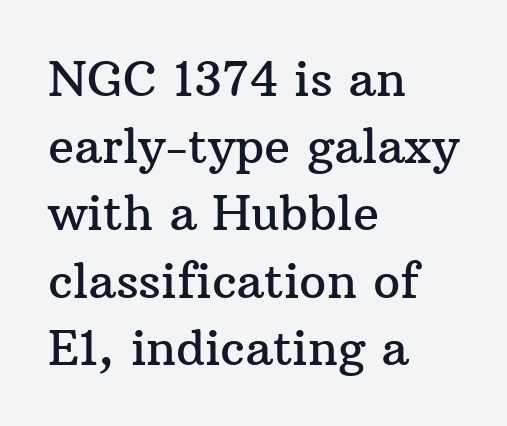
The image shows 48 px serif type, upright; set left-aligned, normal line spacing (1.4x), normal letter spacing, not underlined; medium stroke contrast and a medium x-height.
